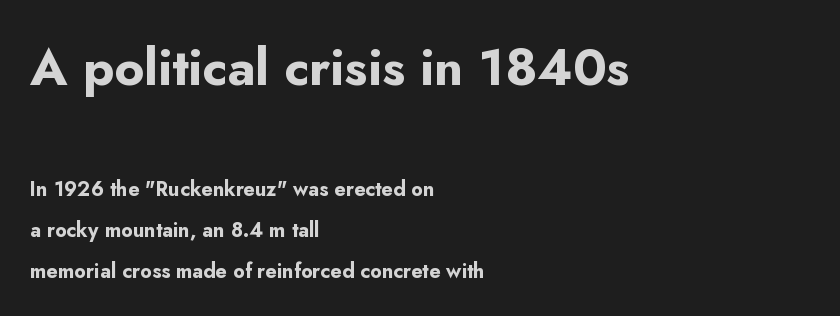
Vertically, the passage feels expansive, rows floating well apart. The face used here is proportionally spaced, like ordinary book or web type. Clear beneath every line of the passage. If you drew a ruler down the left edge, every line would touch it.
